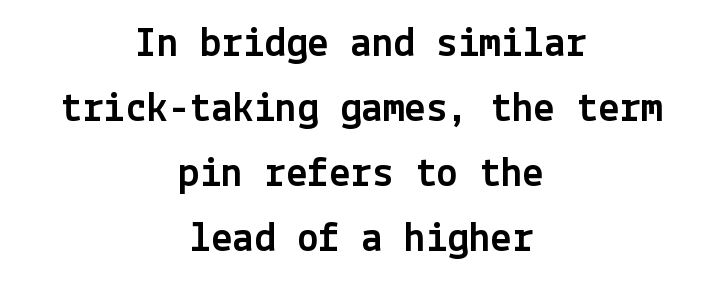
{"serif": "no", "italic": "no", "width": "normal", "x_height": "medium", "underline": "no", "align": "center", "line_spacing": "normal", "line_spacing_ratio": 1.51, "letter_spacing": "normal", "letter_spacing_em": 0.0, "glyph_px": 43}
